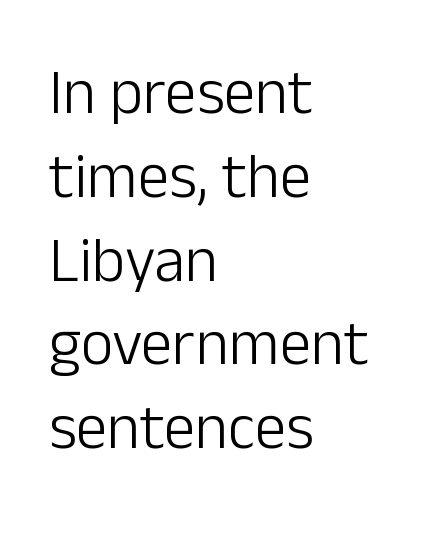
These lines are set flush left with a ragged right edge. Underline: absent. Standard letterfit; no display-style spreading of the glyphs. The face used here is a sans, in the tradition of grotesques and geometrics.
